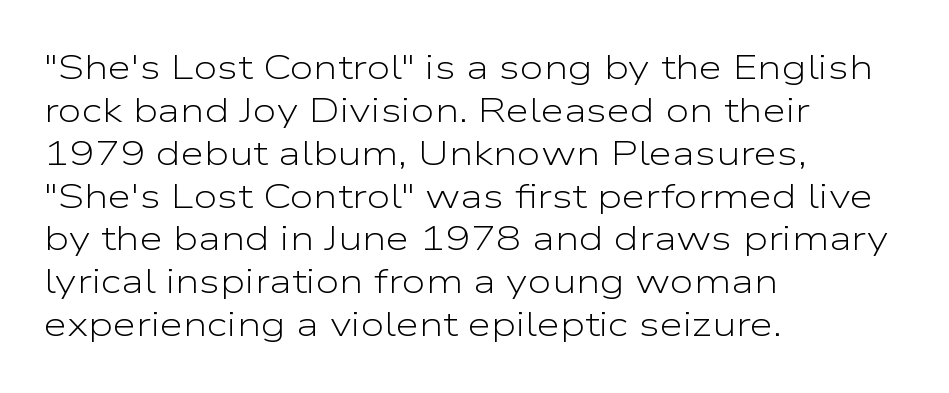
Q: Is the text bold? A: No.
Q: Is the text italic (slanted)? A: No, it is upright.
Q: Is the typeface a serif or a sans-serif typeface? A: Sans-serif.
Q: Is the text underlined? A: No.
Q: How is the paragraph aligned? A: Left-aligned.
Q: Is the spacing between letters normal or unusually wide? A: Normal.
Q: Is the spacing between lines tight, normal or loose? A: Normal.
Q: Width (condensed, normal, or wide)? A: Wide.
Q: Stroke contrast? A: Low.
Q: x-height? A: Medium.
Q: Monospaced? A: No.
